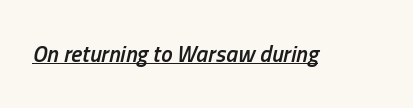
Q: Is the text bold? A: Semi-bold.
Q: Is the text italic (slanted)? A: Yes, it leans right by about 13 degrees.
Q: Is the text underlined? A: Yes.
Q: Is the spacing between letters normal or unusually wide? A: Normal.
